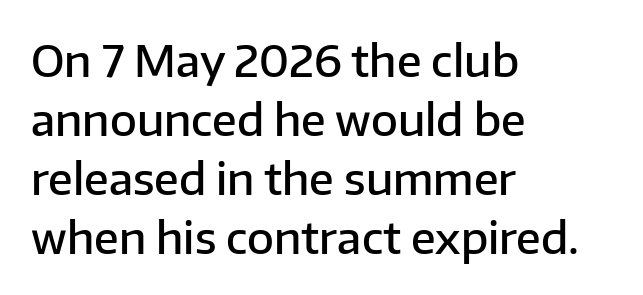
The image shows 44 px semibold sans-serif type, upright; set left-aligned, normal line spacing (1.34x), normal letter spacing, not underlined; low stroke contrast and a medium x-height.
